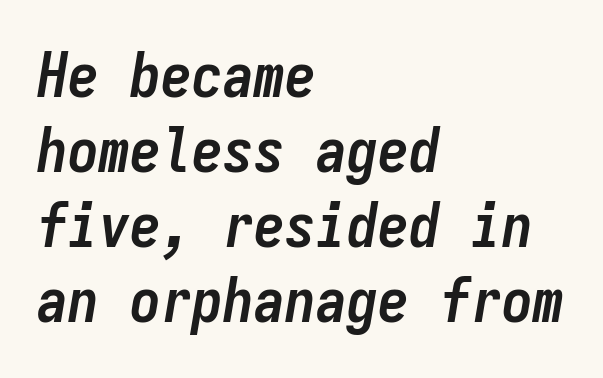
The image shows 62 px semibold, condensed type, italic (leaning right), monospaced; set left-aligned, line spacing 1.21x, normal letter spacing, not underlined; low stroke contrast and a medium x-height.
